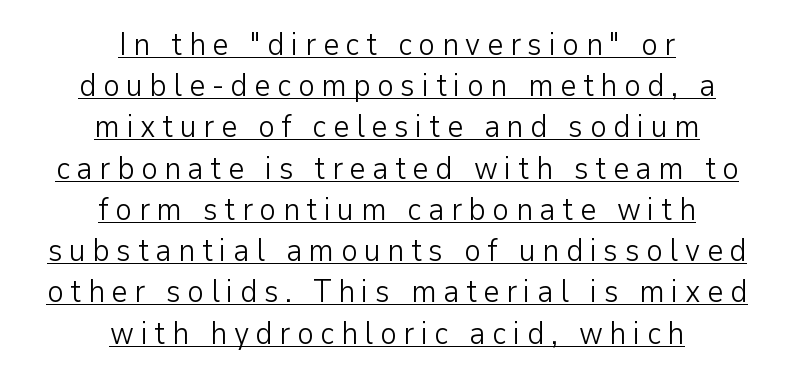
The image shows 31 px light sans-serif type, upright; set centered, normal line spacing (1.33x), unusually wide letter spacing (+0.22 em), underlined; low stroke contrast and a medium x-height.
